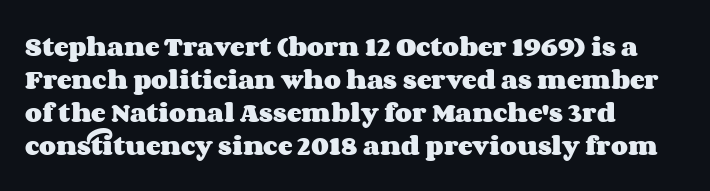
You'd pick this weight for a headline — it's a proper bold. The lettering holds an erect, upright posture throughout. Glance below the letters and you will spot only blank space. Layout note: lines flush left. Characters follow at the spacing the type designer built in. These lines sit exactly where default settings would place them.
